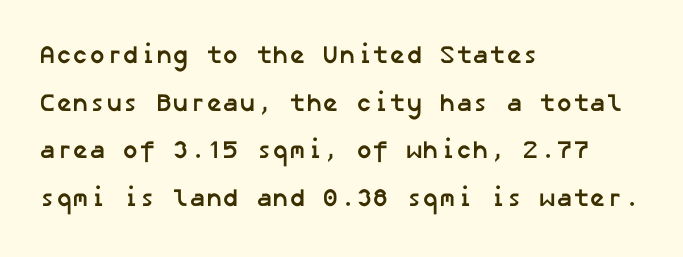
{"bold": "yes", "underline": "no", "align": "left", "line_spacing": "loose", "line_spacing_ratio": 1.91, "letter_spacing": "normal", "letter_spacing_em": 0.0, "glyph_px": 25}
